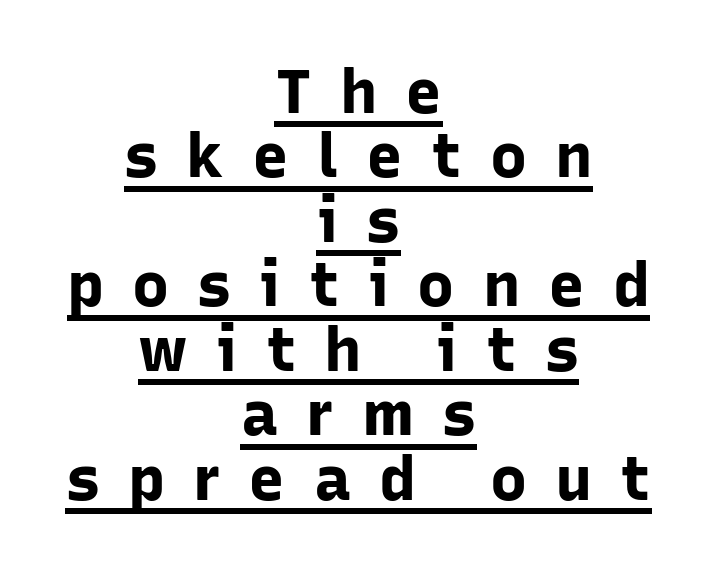
{"serif": "no", "italic": "no", "bold": "yes", "weight": "bold", "width": "normal", "stroke_contrast": "low", "x_height": "medium", "monospaced": "no", "underline": "yes", "align": "center", "line_spacing": "tight", "line_spacing_ratio": 1.04, "letter_spacing": "wide", "letter_spacing_em": 0.45, "glyph_px": 62}
